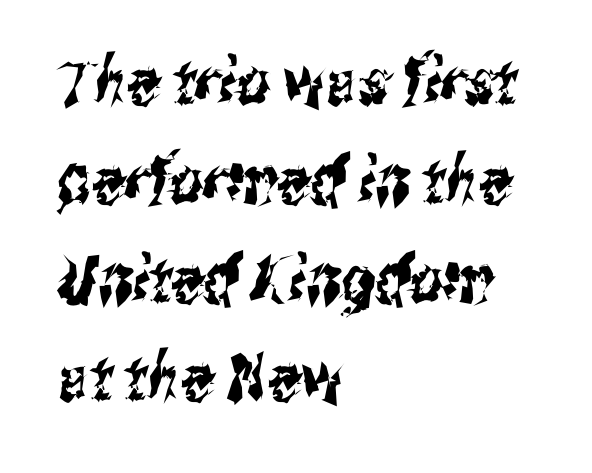
The image shows 65 px condensed sans-serif type; set left-aligned, normal line spacing (1.52x), normal letter spacing, not underlined; medium stroke contrast and a medium x-height.
